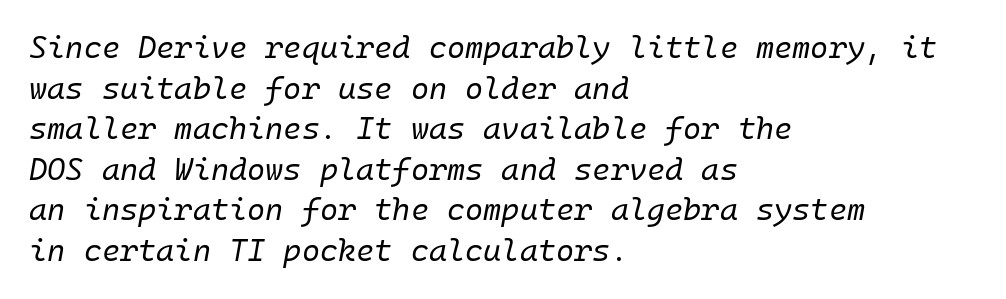
Each stroke keeps to a modest, everyday thickness or less. A typesetter would call this zero additional tracking. Bare-footed words on every line. A typesetter would call this leading conventional body-copy spacing. A student would call this left alignment; a typographer would say flush left, rag right.
